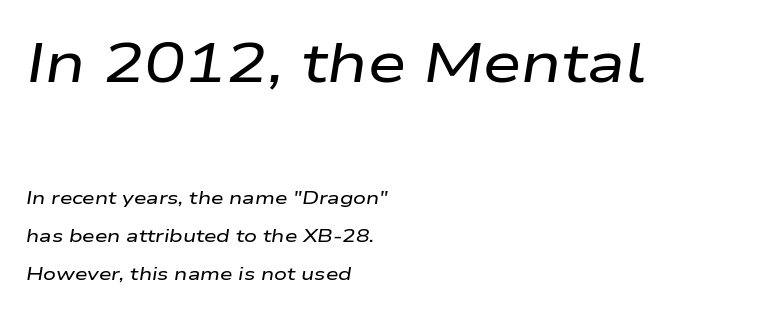
{"italic": "yes", "lean": "right", "slant_degrees": 9, "width": "wide", "stroke_contrast": "low", "x_height": "medium", "monospaced": "no", "underline": "no", "align": "left", "line_spacing": "loose", "line_spacing_ratio": 2.1, "letter_spacing": "normal", "letter_spacing_em": 0.0, "larger_block": "first", "size_ratio": 3.06, "glyph_px": 55}
